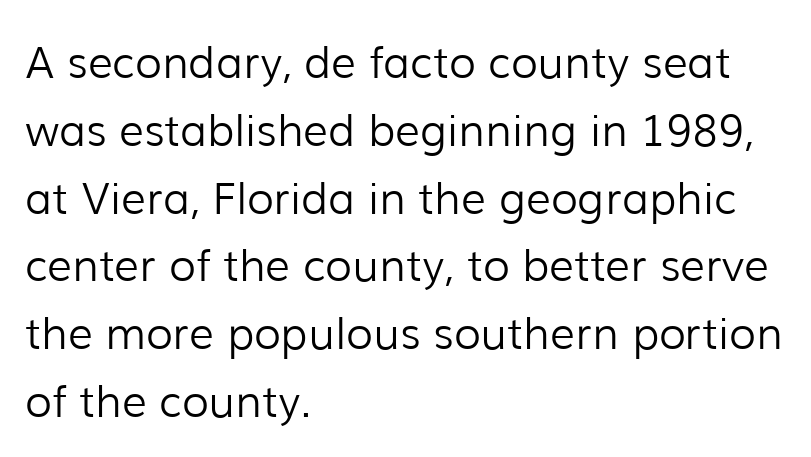
The image shows 44 px light sans-serif type, upright; set left-aligned, normal line spacing (1.54x), normal letter spacing, not underlined; low stroke contrast and a medium x-height.
